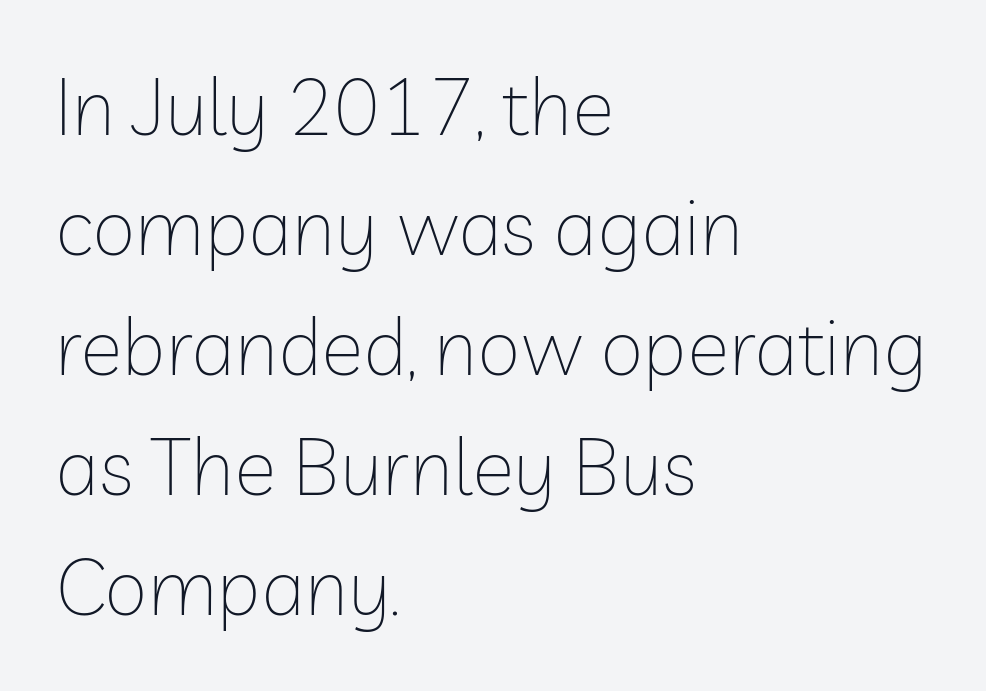
The image shows 79 px thin sans-serif type, upright; set left-aligned, normal line spacing (1.52x), normal letter spacing, not underlined; low stroke contrast and a medium x-height.
